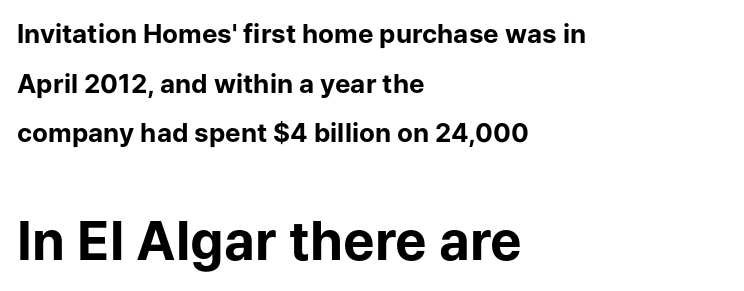
The image shows 53 px bold sans-serif type, upright; set left-aligned, loose line spacing (1.91x), normal letter spacing, not underlined; the second (bottom) block is 2.04x larger; low stroke contrast and a medium x-height.
